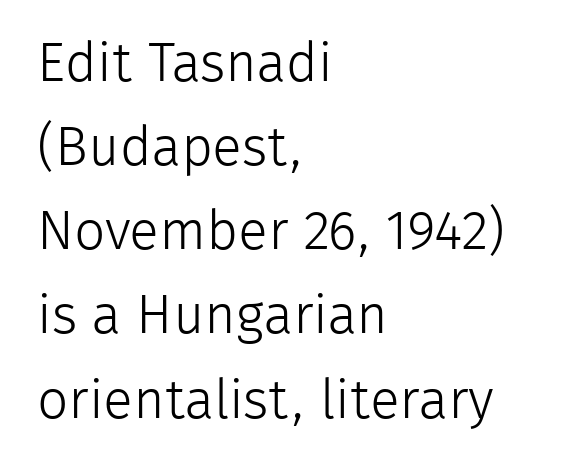
Q: Is the text bold? A: No.
Q: Is the text italic (slanted)? A: No, it is upright.
Q: Is the typeface a serif or a sans-serif typeface? A: Sans-serif.
Q: Is the text underlined? A: No.
Q: How is the paragraph aligned? A: Left-aligned.
Q: Is the spacing between letters normal or unusually wide? A: Normal.
Q: Is the spacing between lines tight, normal or loose? A: Normal.
Q: Width (condensed, normal, or wide)? A: Normal.
Q: Stroke contrast? A: Low.
Q: x-height? A: Medium.
Q: Monospaced? A: No.
